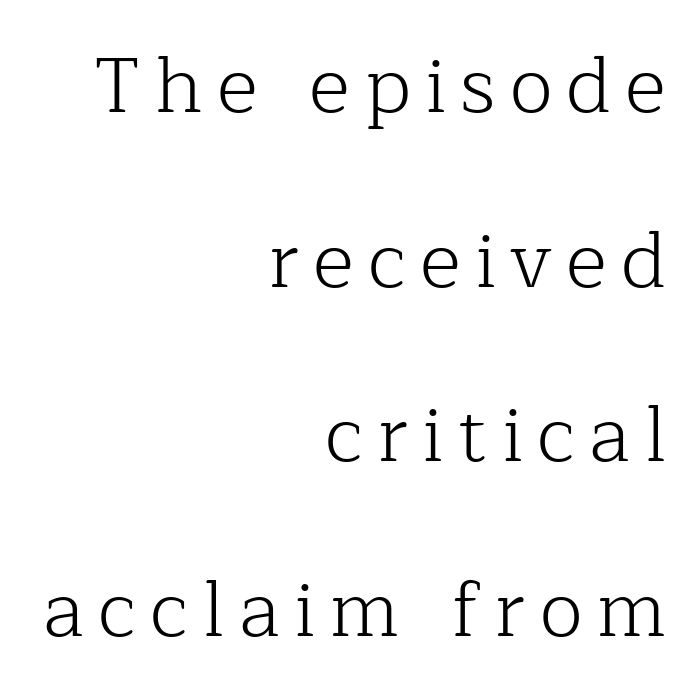
Q: Is the text bold? A: No.
Q: Is the text italic (slanted)? A: No, it is upright.
Q: Is the typeface a serif or a sans-serif typeface? A: Serif.
Q: Is the text underlined? A: No.
Q: How is the paragraph aligned? A: Right-aligned.
Q: Is the spacing between lines tight, normal or loose? A: Loose.
Q: Width (condensed, normal, or wide)? A: Normal.
Q: Stroke contrast? A: Low.
Q: x-height? A: Medium.
Q: Monospaced? A: No.
